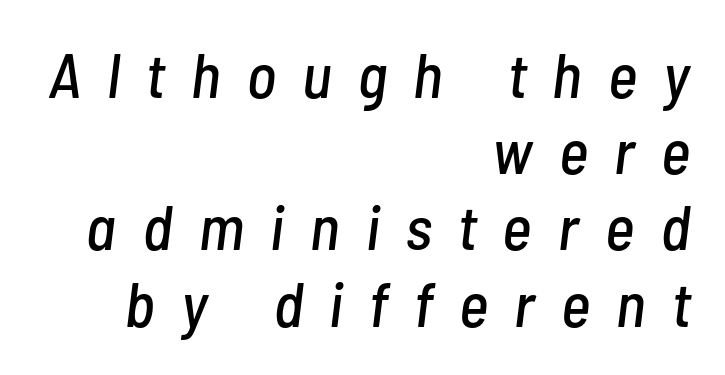
The image shows 63 px condensed type, italic (leaning right); set right-aligned, line spacing 1.21x, unusually wide letter spacing (+0.42 em), not underlined; low stroke contrast and a medium x-height.
